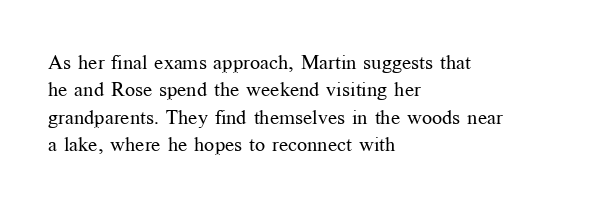
Q: Is the text bold? A: No.
Q: Is the text italic (slanted)? A: No, it is upright.
Q: Is the text underlined? A: No.
Q: How is the paragraph aligned? A: Left-aligned.
Q: Is the spacing between letters normal or unusually wide? A: Normal.
Q: Is the spacing between lines tight, normal or loose? A: Normal.
